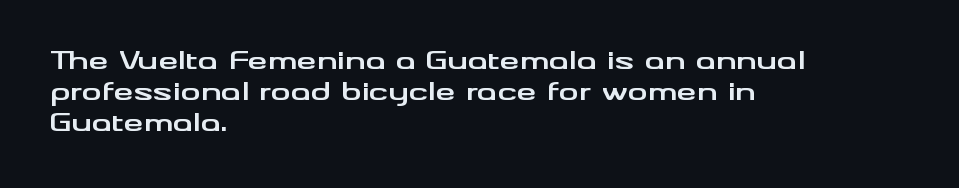
The image shows 25 px bold type, upright; set left-aligned, line spacing 1.24x, normal letter spacing, not underlined.
